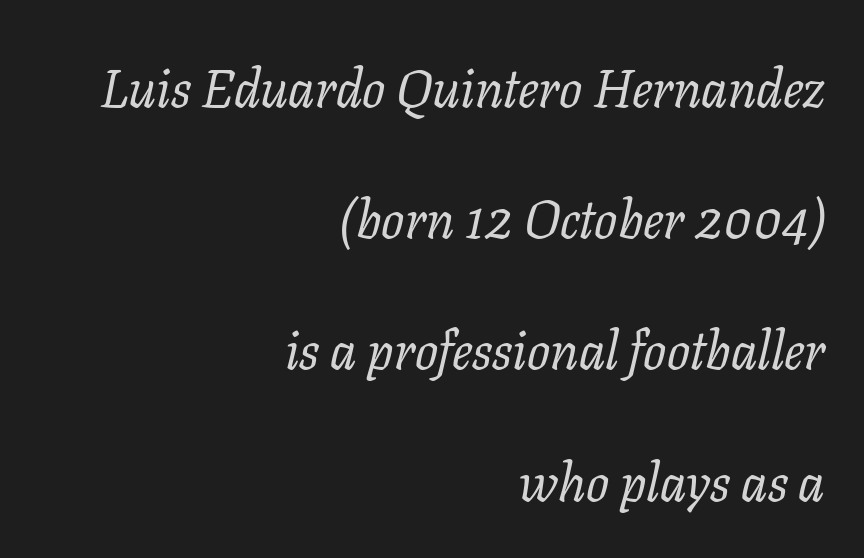
The image shows 54 px regular-weight serif type, italic (leaning right); set right-aligned, loose line spacing (2.43x), normal letter spacing, not underlined; low stroke contrast and a medium x-height.
